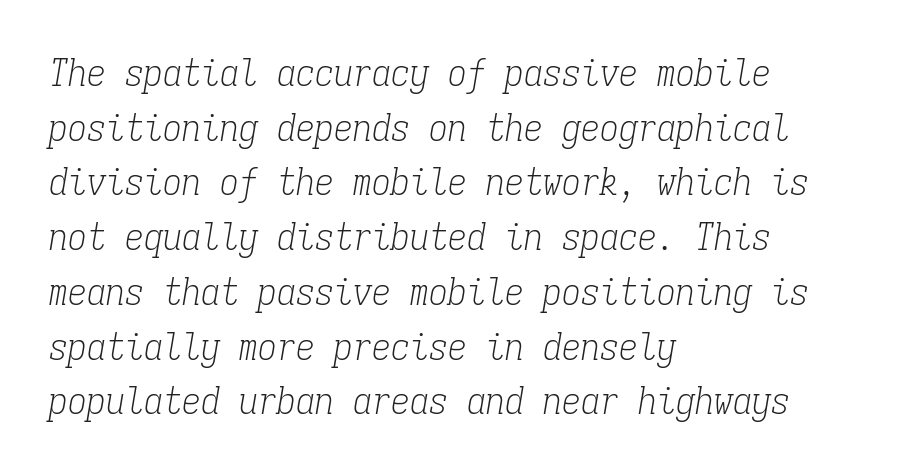
Serifs: yes, visible at the terminals of the letterforms. Where is the straight margin? On the left. Rows of type keep a routine distance in the vertical direction. Honestly, the letter spacing is just normal — you wouldn't notice it. Looks like terminal output: every glyph gets an equal slot.
